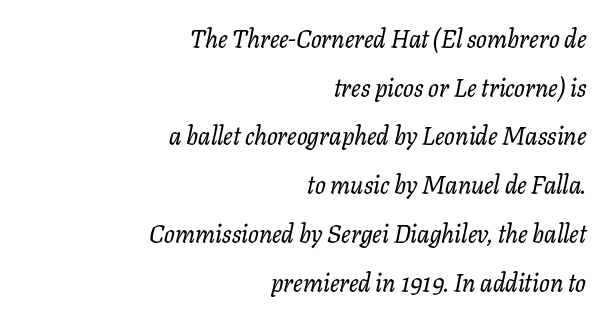
{"italic": "yes", "lean": "right", "slant_degrees": 11, "underline": "no", "align": "right", "line_spacing": "loose", "line_spacing_ratio": 1.95, "letter_spacing": "normal", "letter_spacing_em": 0.0, "glyph_px": 25}
